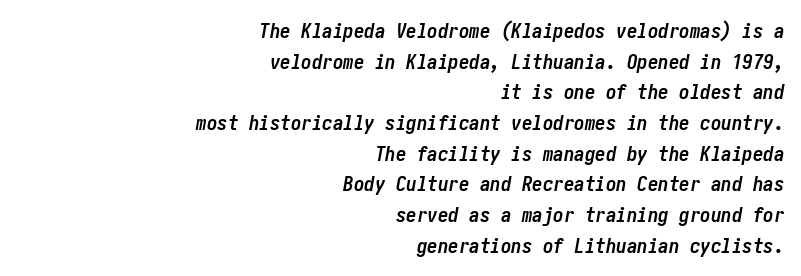
{"italic": "yes", "lean": "right", "slant_degrees": 10, "bold": "yes", "underline": "no", "align": "right", "line_spacing": "normal", "line_spacing_ratio": 1.46, "letter_spacing": "normal", "letter_spacing_em": 0.0, "glyph_px": 21}
